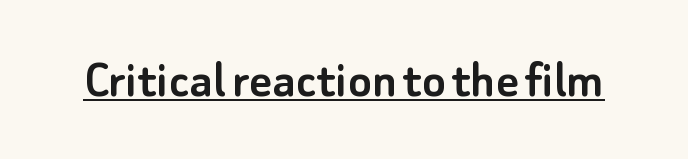
Q: Is the text italic (slanted)? A: No, it is upright.
Q: Is the typeface a serif or a sans-serif typeface? A: Sans-serif.
Q: Is the text underlined? A: Yes.
Q: Is the spacing between letters normal or unusually wide? A: Normal.
Q: Width (condensed, normal, or wide)? A: Normal.
Q: Stroke contrast? A: Low.
Q: x-height? A: Small.
Q: Monospaced? A: No.
